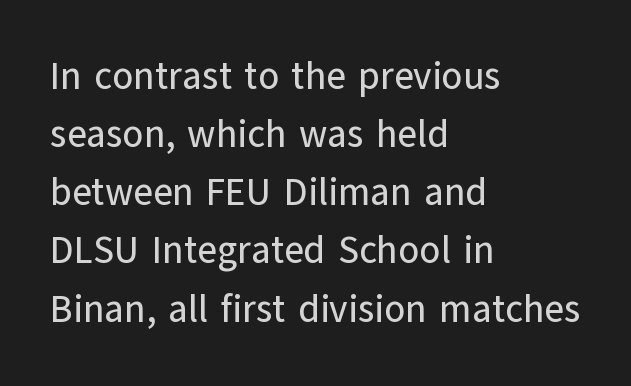
Tracking value appears to be zero — textbook default spacing. The letters carry no serifs — their stems end cleanly without finishing strokes. Regular leading. Check the space under the baseline: it is left empty. The lettering stays uniformly vertical, giving the passage a roman look.
